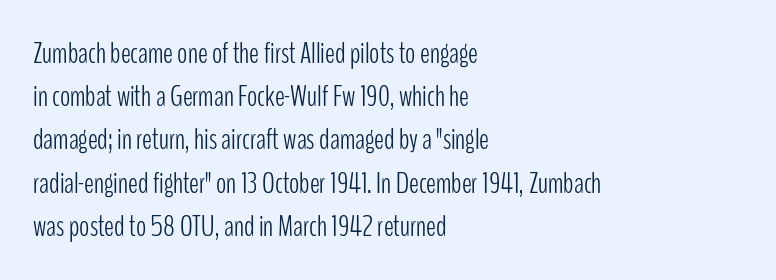
The image shows 30 px light, condensed sans-serif type, upright; set left-aligned, normal line spacing (1.44x), normal letter spacing, not underlined; low stroke contrast and a medium x-height.
